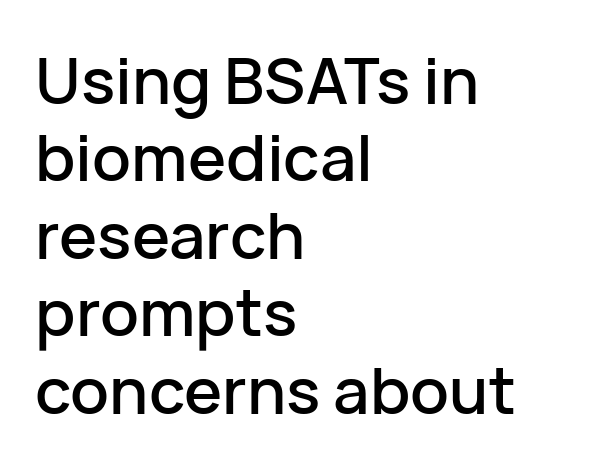
The image shows 64 px sans-serif type, upright; set left-aligned, line spacing 1.21x, normal letter spacing, not underlined; low stroke contrast and a medium x-height.
